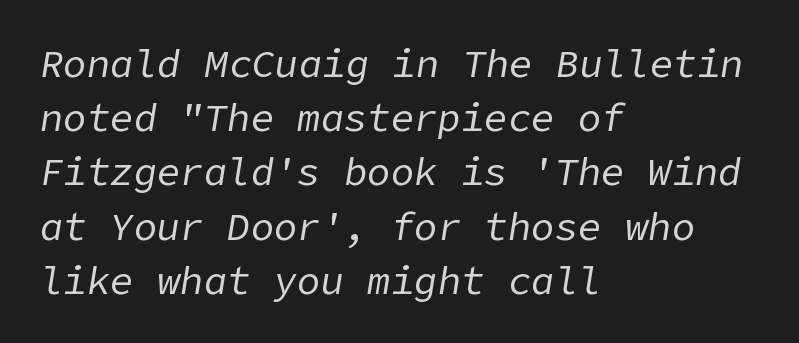
Q: Is the text bold? A: No.
Q: Is the text italic (slanted)? A: Yes, it leans right by about 9 degrees.
Q: Is the text underlined? A: No.
Q: How is the paragraph aligned? A: Left-aligned.
Q: Is the spacing between letters normal or unusually wide? A: Normal.
Q: Is the spacing between lines tight, normal or loose? A: Normal.
Q: Width (condensed, normal, or wide)? A: Normal.
Q: Stroke contrast? A: Low.
Q: x-height? A: Medium.
